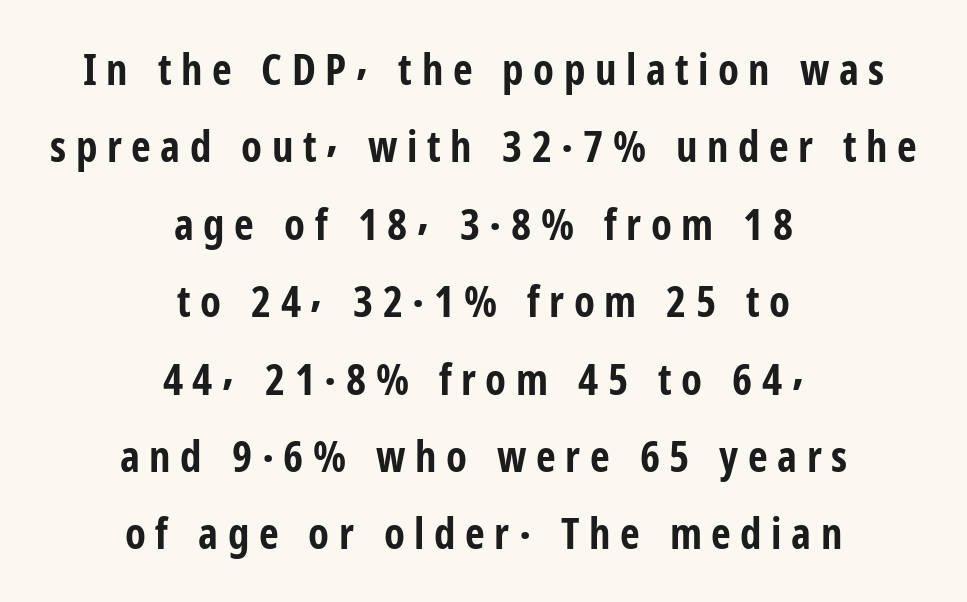
The image shows 43 px bold, condensed sans-serif type, upright; set centered, line spacing 1.8x, unusually wide letter spacing (+0.22 em), not underlined; low stroke contrast and a medium x-height.
